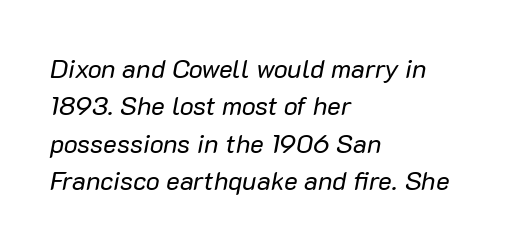
Q: Is the text bold? A: No.
Q: Is the text italic (slanted)? A: Yes, it leans right by about 10 degrees.
Q: Is the text underlined? A: No.
Q: How is the paragraph aligned? A: Left-aligned.
Q: Is the spacing between letters normal or unusually wide? A: Normal.
Q: Is the spacing between lines tight, normal or loose? A: Normal.
